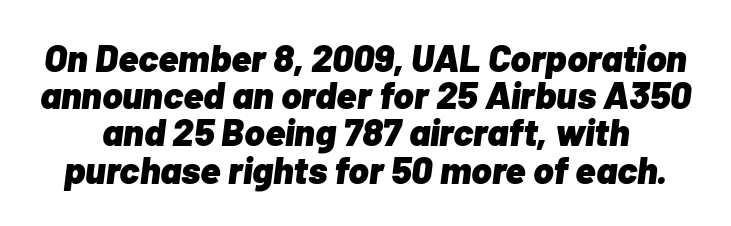
Q: Is the text bold? A: Yes.
Q: Is the text italic (slanted)? A: Yes, it leans right by about 7 degrees.
Q: Is the text underlined? A: No.
Q: Is the spacing between letters normal or unusually wide? A: Normal.
Q: Is the spacing between lines tight, normal or loose? A: Tight.
Q: Width (condensed, normal, or wide)? A: Normal.
Q: Stroke contrast? A: Low.
Q: x-height? A: Medium.
Q: Monospaced? A: No.
